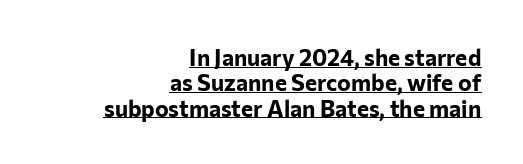
{"italic": "no", "bold": "yes", "underline": "yes", "align": "right", "line_spacing": "tight", "line_spacing_ratio": 1.1, "letter_spacing": "normal", "letter_spacing_em": 0.0, "glyph_px": 23}
